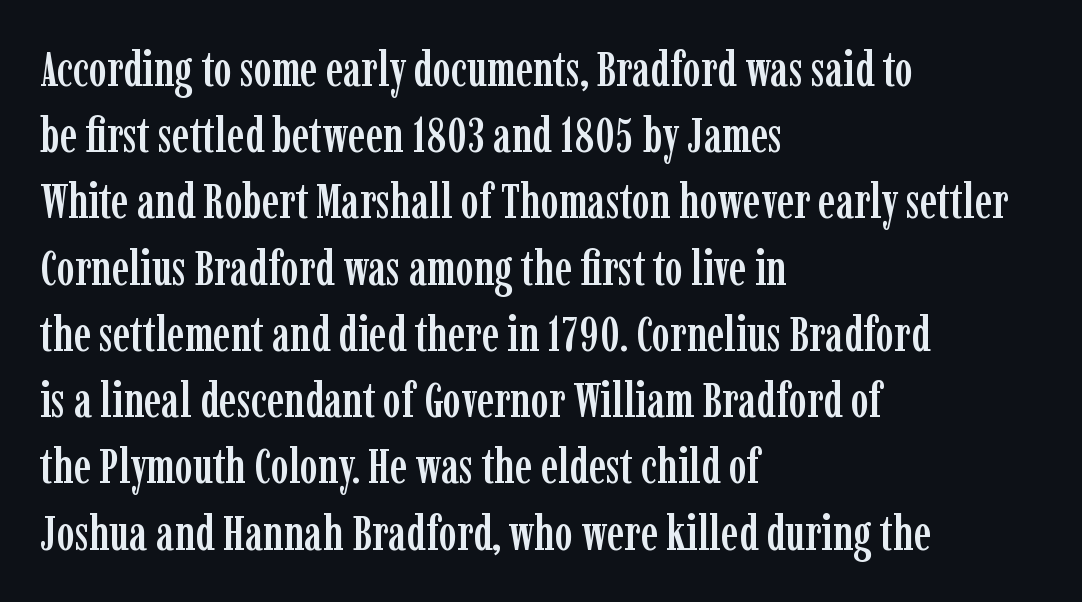
{"serif": "yes", "italic": "no", "width": "condensed", "stroke_contrast": "low", "x_height": "medium", "monospaced": "no", "underline": "no", "align": "left", "line_spacing": "normal", "line_spacing_ratio": 1.38, "letter_spacing": "normal", "letter_spacing_em": 0.0, "glyph_px": 48}
